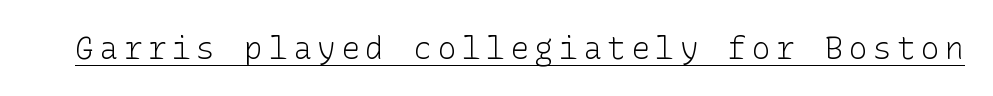
The image shows 31 px light sans-serif type, upright; set underlined; low stroke contrast and a medium x-height.
